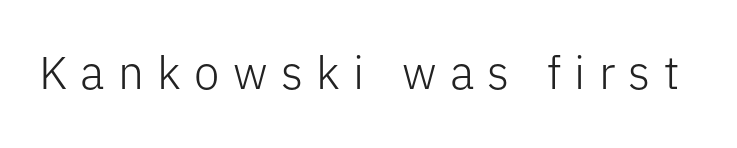
Does the type have serifs? No, each stem ends abruptly. The letters stand upright; this is a roman face. Is the stroke heavy? The answer is a plain regular-or-lighter. The space directly below the letters is spotless. Compared with typical body copy, the letter spacing here is much looser. This sample has the flowing, uneven cadence of proportional lettering.
